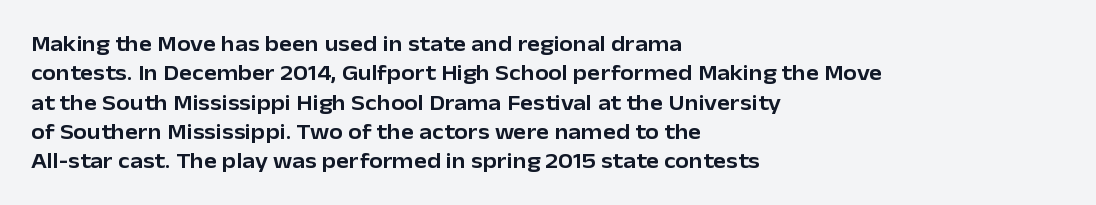
Q: Is the text italic (slanted)? A: No, it is upright.
Q: Is the text underlined? A: No.
Q: How is the paragraph aligned? A: Left-aligned.
Q: Is the spacing between letters normal or unusually wide? A: Normal.
Q: Is the spacing between lines tight, normal or loose? A: Normal.
